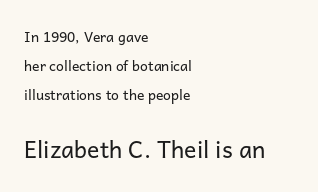
The strokes are not fattened; the text isn't bold. The foot of each line stays bare and open. The passage shown begins with its smaller block and ends with its larger one. These lines stack with their left ends in a neat column. A typesetter would call this zero additional tracking. This sample trades compactness for vertical openness between lines.
